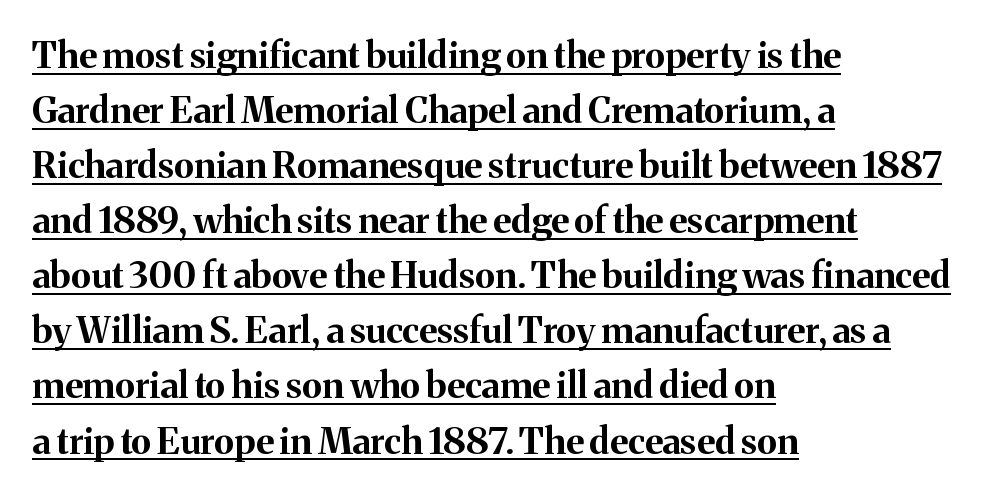
Alignment: flush left. In designer terms, the underline attribute is active on this setting. Look at the bottom of the vertical strokes: they flare into serifs here. Each letter keeps its own natural width here, so spacing adapts to shape.
